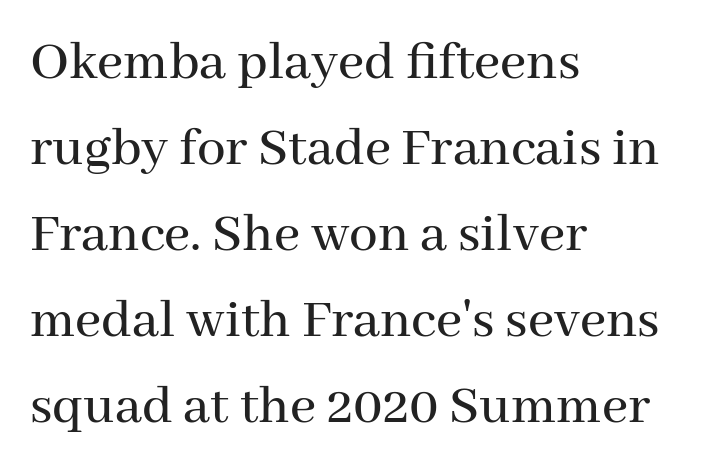
{"serif": "yes", "italic": "no", "width": "normal", "stroke_contrast": "medium", "x_height": "medium", "monospaced": "no", "underline": "no", "align": "left", "line_spacing": "normal", "line_spacing_ratio": 1.51, "letter_spacing": "normal", "letter_spacing_em": 0.0, "glyph_px": 57}
